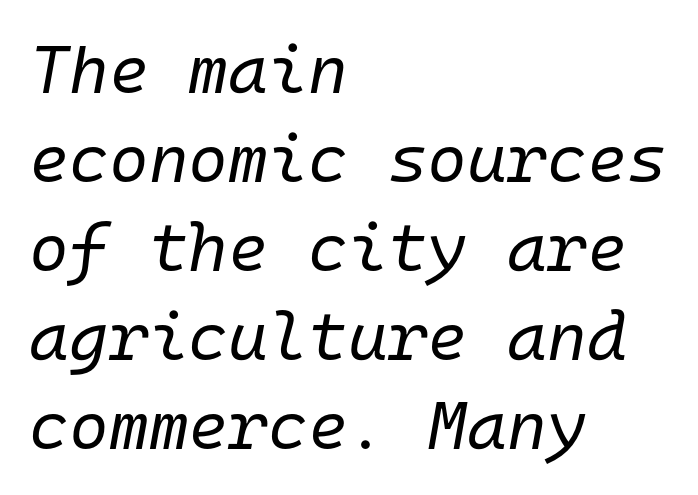
Horizontal bands of white between lines are of average thickness. Here the designer chose a console-style face with uniform glyph widths. Horizontal alignment here is leftward, the default for most running prose. The words here are not underlined. The specimen reads as italic at a glance.
